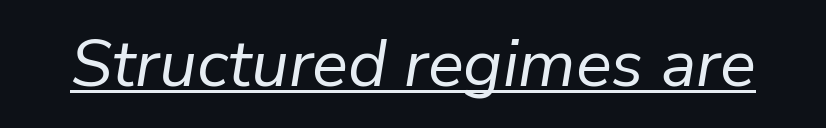
The image shows 67 px regular-weight type, italic (leaning right); set normal letter spacing, underlined; low stroke contrast and a medium x-height.
